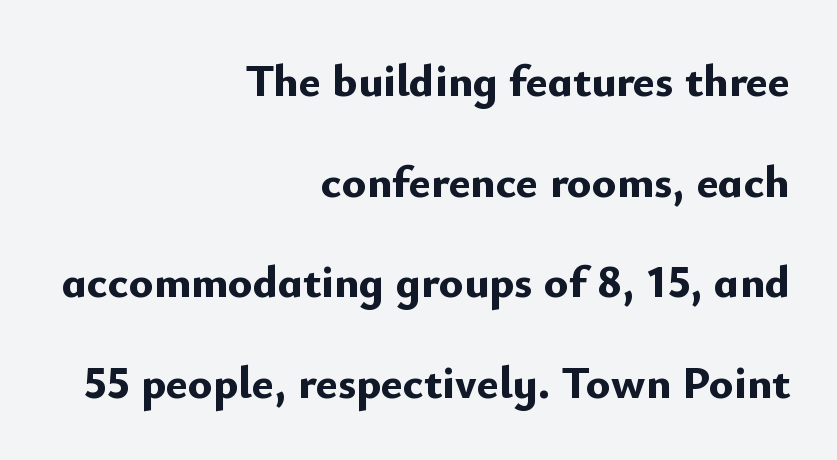
Q: Is the text bold? A: Yes.
Q: Is the text italic (slanted)? A: No, it is upright.
Q: Is the typeface a serif or a sans-serif typeface? A: Sans-serif.
Q: Is the text underlined? A: No.
Q: How is the paragraph aligned? A: Right-aligned.
Q: Is the spacing between letters normal or unusually wide? A: Normal.
Q: Is the spacing between lines tight, normal or loose? A: Loose.
Q: Width (condensed, normal, or wide)? A: Normal.
Q: Stroke contrast? A: Low.
Q: x-height? A: Small.
Q: Monospaced? A: No.
